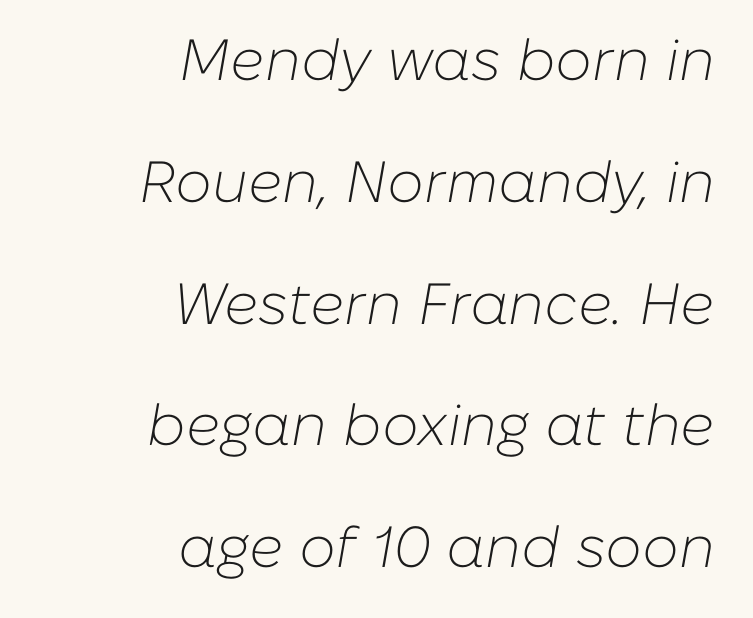
Q: Is the text bold? A: No.
Q: Is the text italic (slanted)? A: Yes, it leans right by about 10 degrees.
Q: Is the text underlined? A: No.
Q: How is the paragraph aligned? A: Right-aligned.
Q: Is the spacing between letters normal or unusually wide? A: Normal.
Q: Is the spacing between lines tight, normal or loose? A: Loose.
Q: Width (condensed, normal, or wide)? A: Normal.
Q: Stroke contrast? A: Low.
Q: x-height? A: Medium.
Q: Monospaced? A: No.
